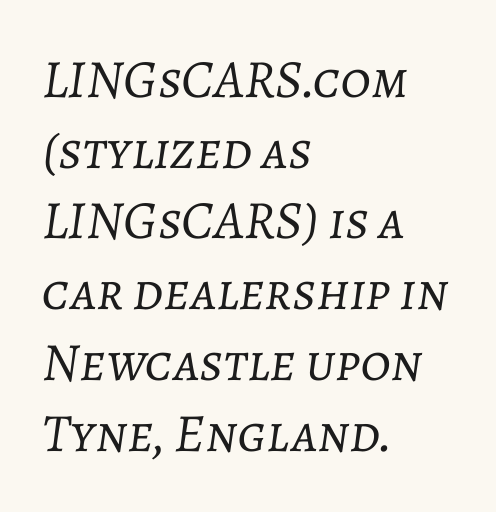
{"italic": "yes", "lean": "right", "slant_degrees": 7, "bold": "no", "weight": "light", "width": "normal", "stroke_contrast": "low", "x_height": "medium", "monospaced": "no", "underline": "no", "align": "left", "line_spacing": "normal", "line_spacing_ratio": 1.31, "letter_spacing": "normal", "letter_spacing_em": 0.0, "glyph_px": 54}
